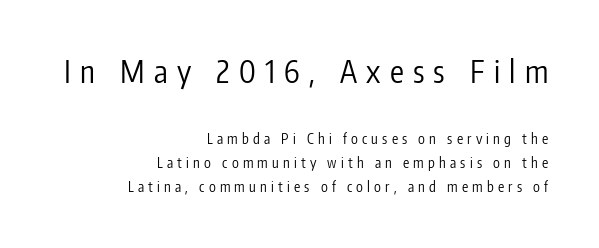
You could only call the tracking loose — the letters float apart. The zone under the glyphs is completely vacant. The rag falls on the left side of this text block. A typesetter would label this face a sans. Proportional: the letters do not fall into vertical columns. Is the type heavy? It reads as light-to-regular instead.
